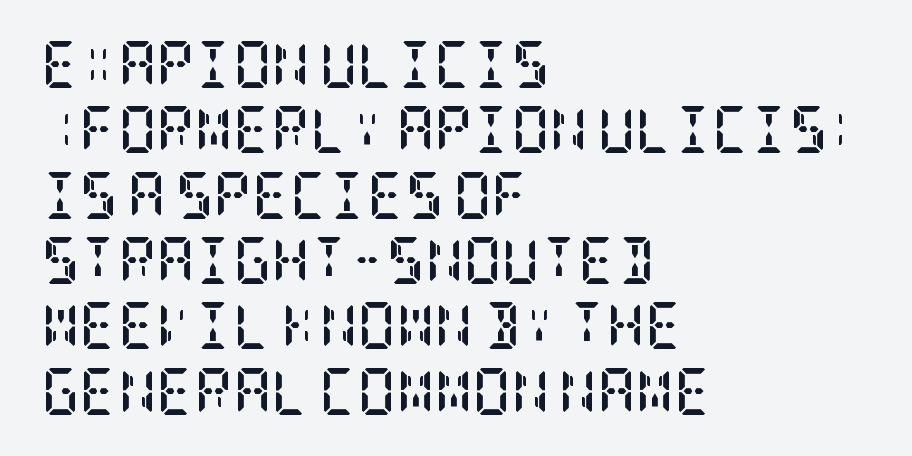
The image shows 47 px semibold, condensed serif type, upright; set left-aligned, normal line spacing (1.39x), normal letter spacing, not underlined; low stroke contrast and a large x-height.
